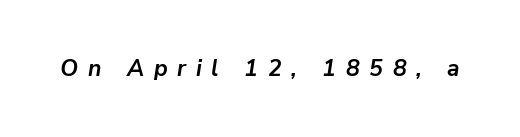
{"italic": "yes", "lean": "right", "slant_degrees": 9, "bold": "yes", "underline": "no", "letter_spacing": "wide", "letter_spacing_em": 0.42, "glyph_px": 23}
